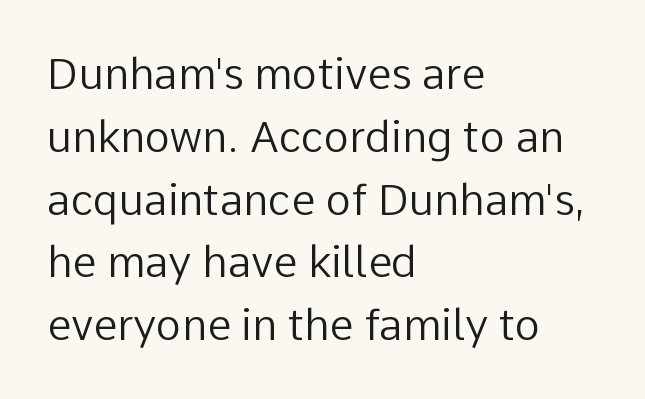
The image shows 43 px regular-weight sans-serif type, upright; set left-aligned, normal line spacing (1.46x), normal letter spacing, not underlined; low stroke contrast and a medium x-height.
